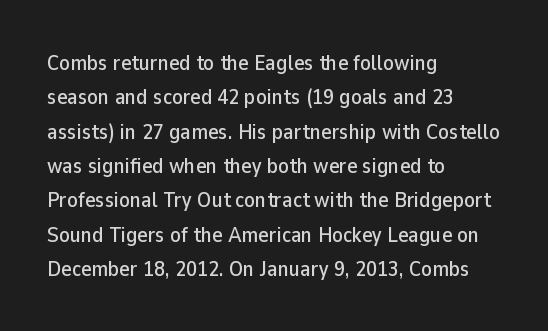
The image shows 22 px text type, upright; set left-aligned, normal line spacing (1.56x), normal letter spacing, not underlined.
